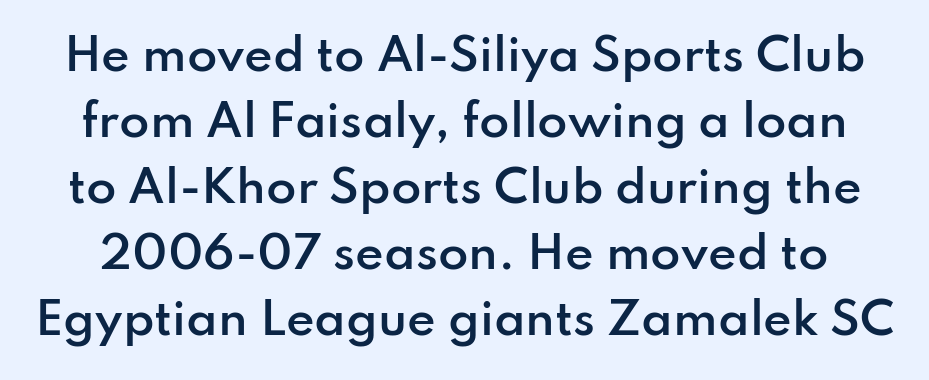
{"serif": "no", "italic": "no", "bold": "semi", "weight": "semibold", "width": "normal", "stroke_contrast": "low", "x_height": "small", "monospaced": "no", "underline": "no", "line_spacing": "normal", "line_spacing_ratio": 1.5, "letter_spacing": "normal", "letter_spacing_em": 0.0, "glyph_px": 44}
